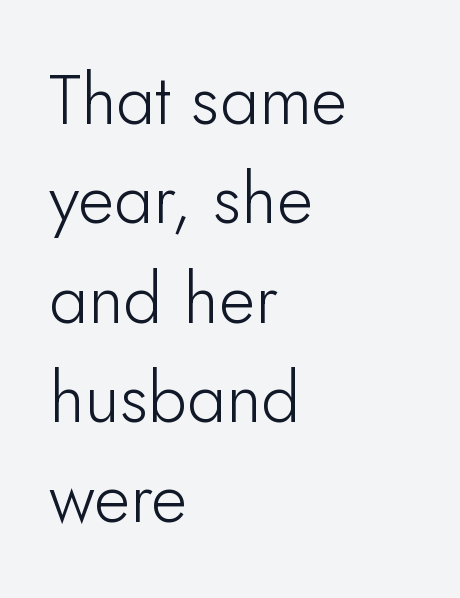
Q: Is the text bold? A: No.
Q: Is the text italic (slanted)? A: No, it is upright.
Q: Is the typeface a serif or a sans-serif typeface? A: Sans-serif.
Q: Is the text underlined? A: No.
Q: How is the paragraph aligned? A: Left-aligned.
Q: Is the spacing between letters normal or unusually wide? A: Normal.
Q: Is the spacing between lines tight, normal or loose? A: Normal.
Q: Width (condensed, normal, or wide)? A: Normal.
Q: Stroke contrast? A: Low.
Q: x-height? A: Small.
Q: Monospaced? A: No.
